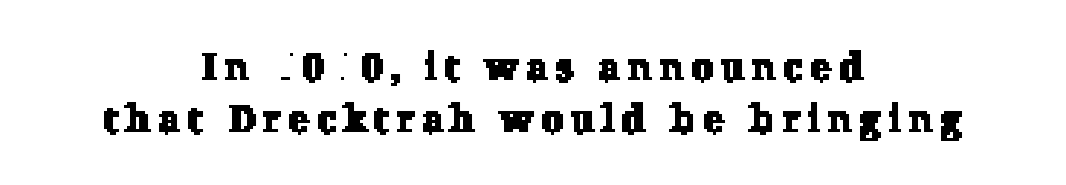
Q: Is the typeface a serif or a sans-serif typeface? A: Serif.
Q: Is the text underlined? A: No.
Q: How is the paragraph aligned? A: Centered.
Q: Is the spacing between letters normal or unusually wide? A: Unusually wide.
Q: Is the spacing between lines tight, normal or loose? A: Normal.
Q: Width (condensed, normal, or wide)? A: Normal.
Q: Stroke contrast? A: Low.
Q: x-height? A: Medium.
Q: Monospaced? A: No.
